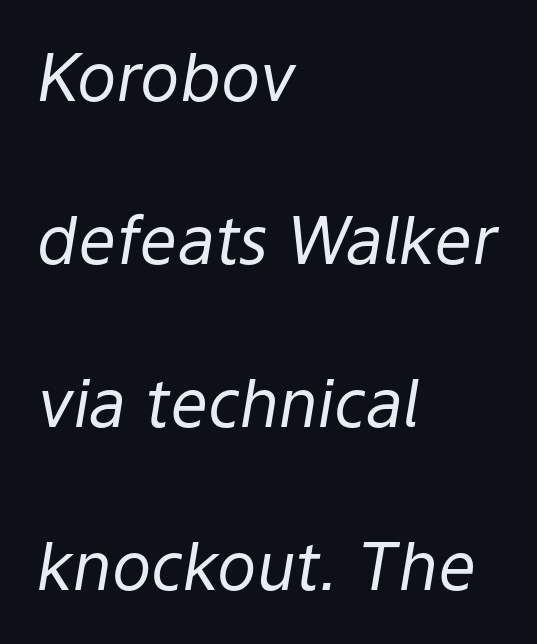
Q: Is the text bold? A: No.
Q: Is the text italic (slanted)? A: Yes, it leans right by about 9 degrees.
Q: Is the text underlined? A: No.
Q: How is the paragraph aligned? A: Left-aligned.
Q: Is the spacing between letters normal or unusually wide? A: Normal.
Q: Is the spacing between lines tight, normal or loose? A: Loose.
Q: Width (condensed, normal, or wide)? A: Normal.
Q: Stroke contrast? A: Low.
Q: x-height? A: Medium.
Q: Monospaced? A: No.
